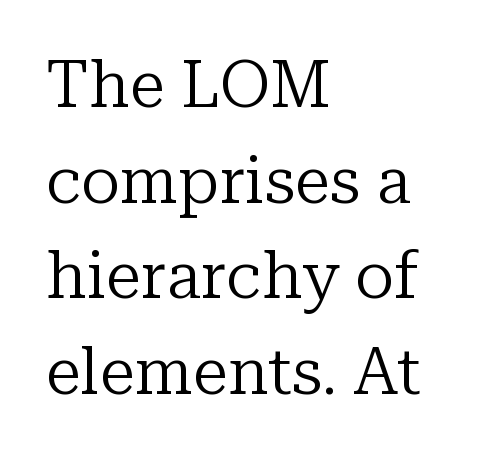
Does the leading feel generous? No, just average. This sample uses plain, unmodified letter spacing. Serifs: yes, visible at the terminals of the letterforms. Letters have the restrained weight of plain body copy at most. All the whitespace from short lines collects on the right.
